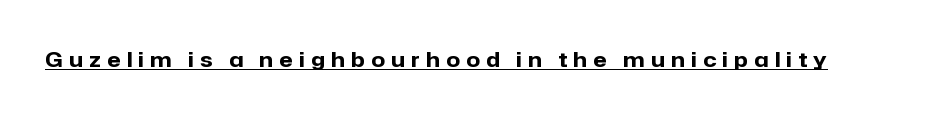
The rendered words wear a rule along their underside. As a designer I'd log this as weight 700, bold. Is the letter spacing exaggerated? Yes — the characters are pushed far apart. You can tell it's not italic because the verticals are truly vertical.
